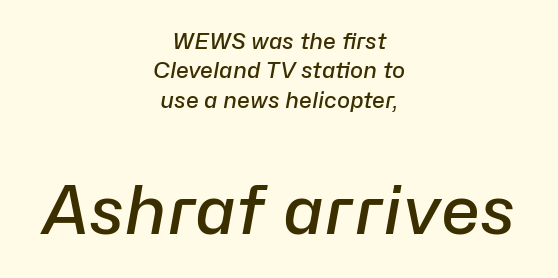
Type size steps up from the first block to the second. Layout note: lines centered. Unmarked baselines from the first word to the last. Each new line begins a customary step beneath the previous one. Every character sits at an angle, as italics do.
